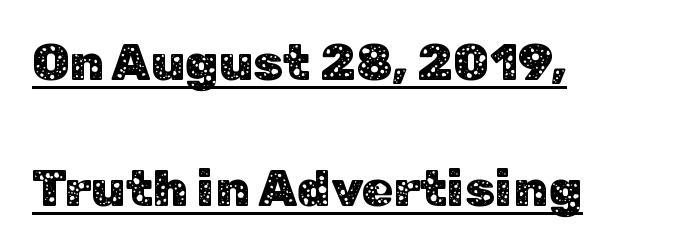
Nobody touched the tracking dial on this one. This sample has the flowing, uneven cadence of proportional lettering. What's the leading like? Stretched, with rows far apart. This is roman type, the default non-slanted kind. Honestly, the underline is the first thing you notice here. The setting favours the left margin, as ordinary paragraphs usually do.
